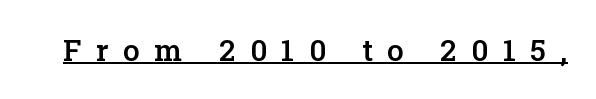
The image shows 30 px semibold serif type, upright; set unusually wide letter spacing (+0.48 em), underlined; low stroke contrast and a medium x-height.
